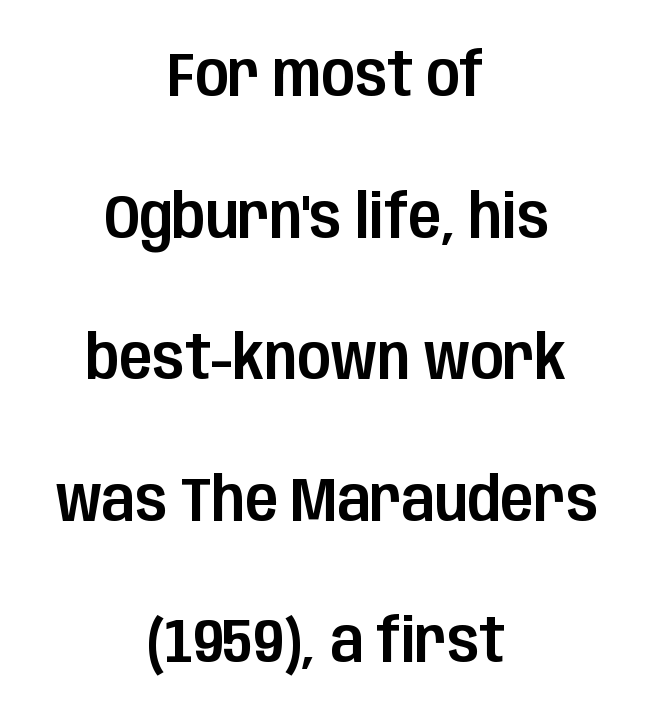
{"serif": "no", "italic": "no", "width": "condensed", "stroke_contrast": "low", "x_height": "large", "monospaced": "no", "underline": "no", "align": "center", "line_spacing": "loose", "line_spacing_ratio": 2.32, "letter_spacing": "normal", "letter_spacing_em": 0.0, "glyph_px": 61}
